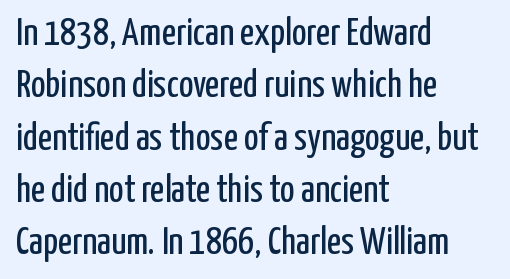
Q: Is the text bold? A: No.
Q: Is the text italic (slanted)? A: No, it is upright.
Q: Is the typeface a serif or a sans-serif typeface? A: Sans-serif.
Q: Is the text underlined? A: No.
Q: How is the paragraph aligned? A: Left-aligned.
Q: Is the spacing between letters normal or unusually wide? A: Normal.
Q: Is the spacing between lines tight, normal or loose? A: Normal.
Q: Width (condensed, normal, or wide)? A: Condensed.
Q: Stroke contrast? A: Low.
Q: x-height? A: Medium.
Q: Monospaced? A: No.
